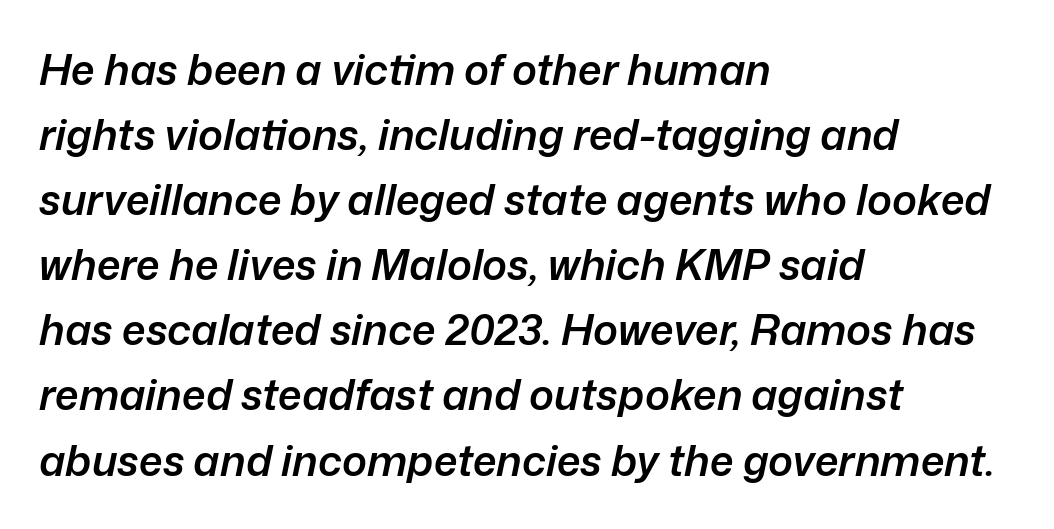
{"italic": "yes", "lean": "right", "slant_degrees": 12, "bold": "semi", "weight": "semibold", "width": "normal", "stroke_contrast": "low", "x_height": "medium", "monospaced": "no", "underline": "no", "align": "left", "line_spacing": "normal", "line_spacing_ratio": 1.55, "letter_spacing": "normal", "letter_spacing_em": 0.0, "glyph_px": 42}
